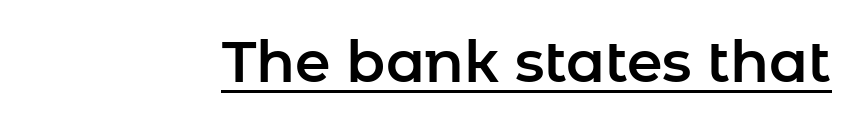
{"serif": "no", "italic": "no", "width": "normal", "stroke_contrast": "low", "x_height": "medium", "monospaced": "no", "underline": "yes", "letter_spacing": "normal", "letter_spacing_em": 0.0, "glyph_px": 57}
